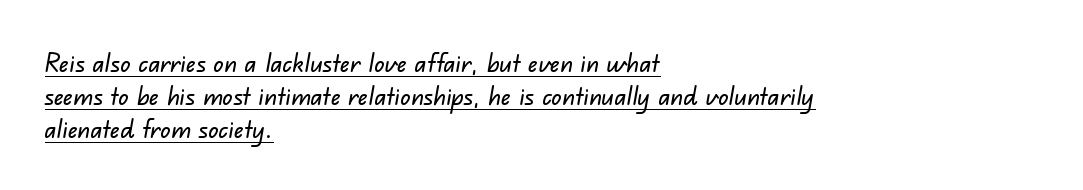
{"underline": "yes", "align": "left", "line_spacing": "normal", "line_spacing_ratio": 1.26, "letter_spacing": "normal", "letter_spacing_em": 0.0, "glyph_px": 26}
